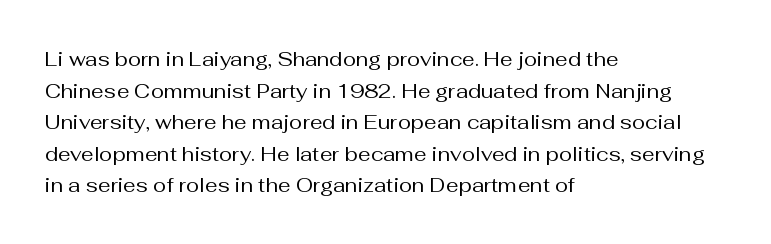
Teacher's note: observe the even left margin — that is flush-left alignment. The passage shown is not underscored anywhere. The rendering uses a moderate line-height, typical for paragraphs. Ascenders rise straight up at ninety degrees. Nobody touched the tracking dial on this one.
